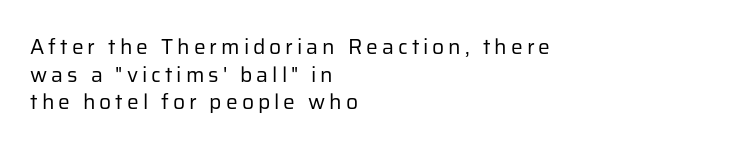
Unlike italic type, these characters show no tilt at all. A typesetter would call this leading conventional body-copy spacing. Horizontal alignment here is leftward, the default for most running prose. Bare-footed words on every line. The font sits on the lighter half of the weight spectrum, regular included.
